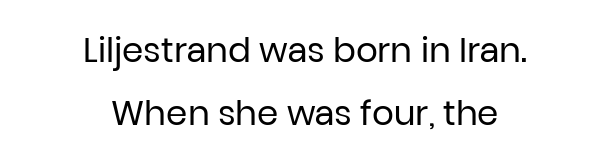
Q: Is the text bold? A: No.
Q: Is the text italic (slanted)? A: No, it is upright.
Q: Is the typeface a serif or a sans-serif typeface? A: Sans-serif.
Q: Is the text underlined? A: No.
Q: How is the paragraph aligned? A: Centered.
Q: Is the spacing between letters normal or unusually wide? A: Normal.
Q: Width (condensed, normal, or wide)? A: Normal.
Q: Stroke contrast? A: Low.
Q: x-height? A: Medium.
Q: Monospaced? A: No.
